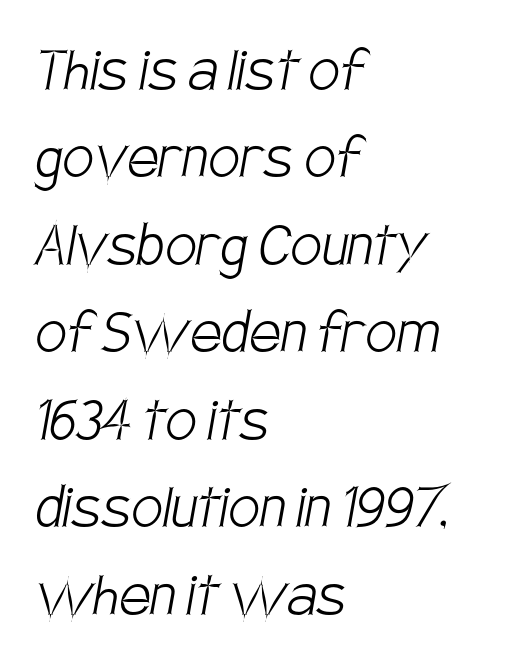
{"serif": "no", "bold": "no", "weight": "light", "width": "condensed", "stroke_contrast": "low", "x_height": "large", "monospaced": "no", "underline": "no", "align": "left", "line_spacing": "normal", "line_spacing_ratio": 1.25, "letter_spacing": "normal", "letter_spacing_em": 0.0, "glyph_px": 70}
